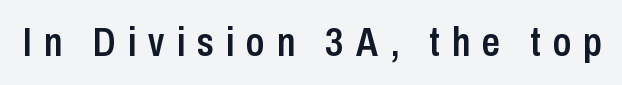
The image shows 40 px semibold, condensed sans-serif type, upright; set unusually wide letter spacing (+0.3 em), not underlined; low stroke contrast and a medium x-height.
